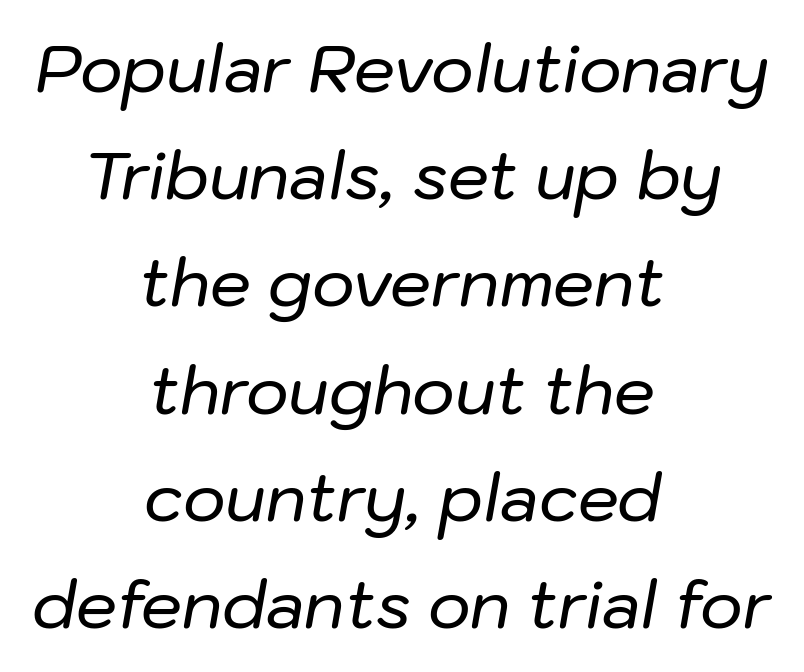
Q: Is the text italic (slanted)? A: Yes, it leans right by about 10 degrees.
Q: Is the text underlined? A: No.
Q: How is the paragraph aligned? A: Centered.
Q: Is the spacing between letters normal or unusually wide? A: Normal.
Q: Is the spacing between lines tight, normal or loose? A: Normal.
Q: Width (condensed, normal, or wide)? A: Normal.
Q: Stroke contrast? A: Low.
Q: x-height? A: Medium.
Q: Monospaced? A: No.
